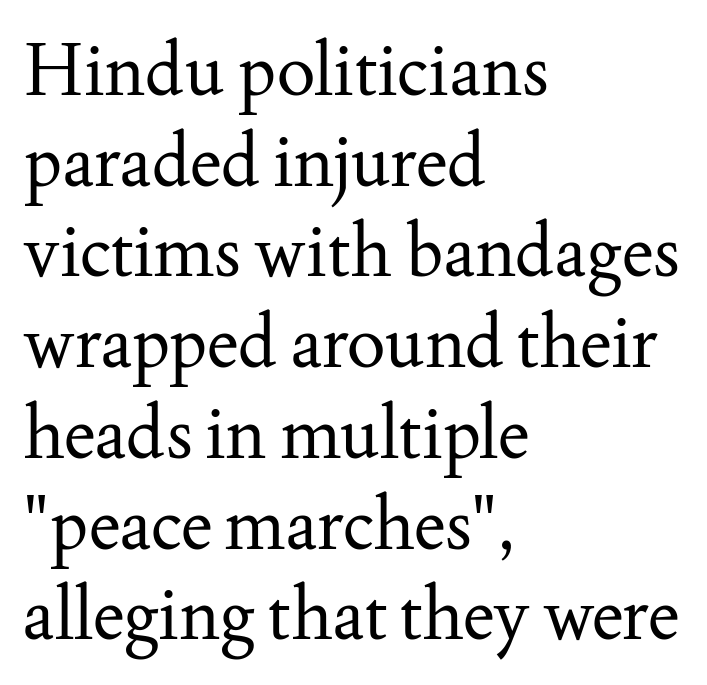
{"serif": "yes", "italic": "no", "bold": "no", "weight": "regular", "width": "normal", "stroke_contrast": "medium", "x_height": "small", "monospaced": "no", "underline": "no", "align": "left", "line_spacing": "normal", "line_spacing_ratio": 1.26, "letter_spacing": "normal", "letter_spacing_em": 0.0, "glyph_px": 72}
